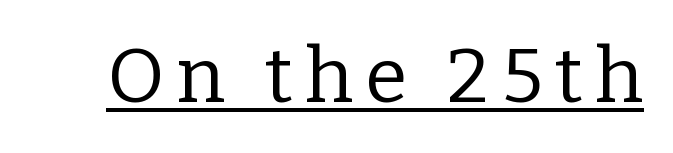
Q: Is the text bold? A: No.
Q: Is the text italic (slanted)? A: No, it is upright.
Q: Is the typeface a serif or a sans-serif typeface? A: Serif.
Q: Is the text underlined? A: Yes.
Q: Width (condensed, normal, or wide)? A: Normal.
Q: Stroke contrast? A: Low.
Q: x-height? A: Medium.
Q: Monospaced? A: No.
